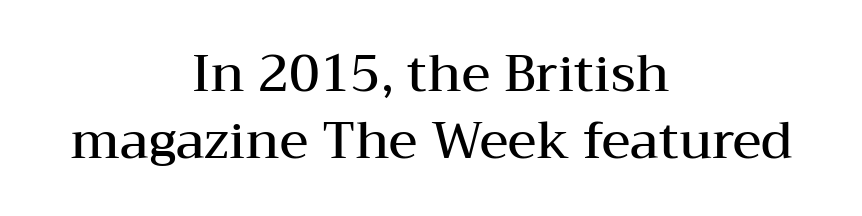
Q: Is the text bold? A: Semi-bold.
Q: Is the text italic (slanted)? A: No, it is upright.
Q: Is the typeface a serif or a sans-serif typeface? A: Serif.
Q: Is the text underlined? A: No.
Q: How is the paragraph aligned? A: Centered.
Q: Is the spacing between letters normal or unusually wide? A: Normal.
Q: Is the spacing between lines tight, normal or loose? A: Normal.
Q: Width (condensed, normal, or wide)? A: Wide.
Q: Stroke contrast? A: Medium.
Q: x-height? A: Medium.
Q: Monospaced? A: No.
